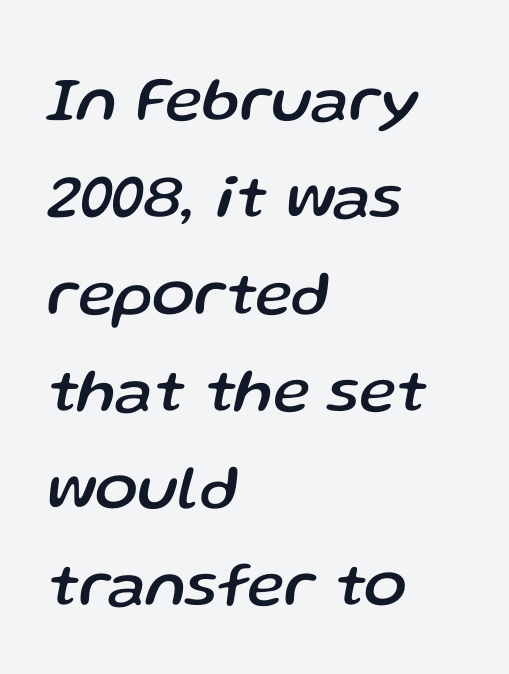
The image shows 63 px text type, italic (leaning right); set left-aligned, normal line spacing (1.54x), normal letter spacing, not underlined; low stroke contrast and a medium x-height.
